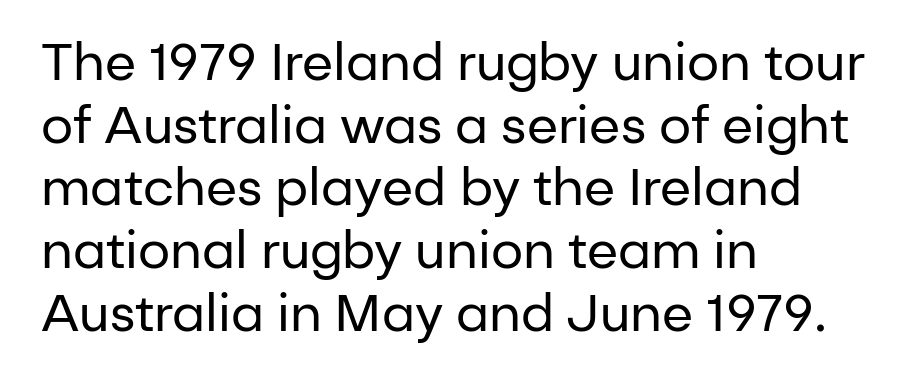
The image shows 51 px regular-weight sans-serif type, upright; set left-aligned, line spacing 1.23x, normal letter spacing, not underlined; low stroke contrast and a medium x-height.
